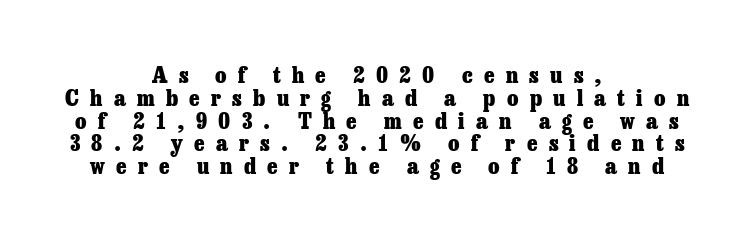
The letters are spread apart with noticeably loose tracking. Notice how thick the strokes are: this is what a full bold looks like. Check the space under the baseline: it is left empty. Ordinary non-slanted type is in use.
